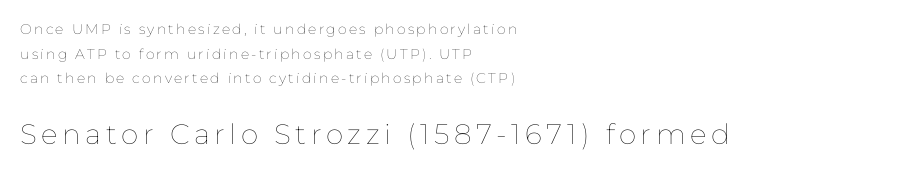
The image shows 28 px thin type, upright; set left-aligned, line spacing 1.76x, not underlined; the second (bottom) block is 2.0x larger; low stroke contrast and a medium x-height.
